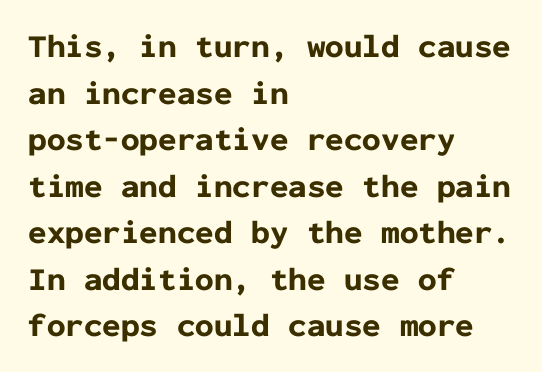
The image shows 33 px bold sans-serif type, upright, monospaced; set left-aligned, normal line spacing (1.41x), normal letter spacing, not underlined; low stroke contrast and a medium x-height.
